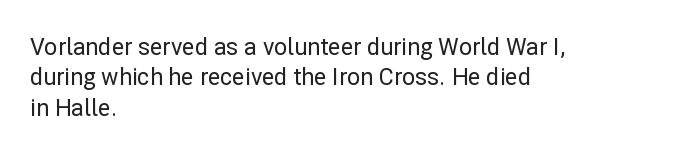
Q: Is the text italic (slanted)? A: No, it is upright.
Q: Is the text underlined? A: No.
Q: How is the paragraph aligned? A: Left-aligned.
Q: Is the spacing between letters normal or unusually wide? A: Normal.
Q: Is the spacing between lines tight, normal or loose? A: Normal.
